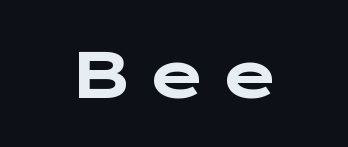
The image shows 66 px bold, wide sans-serif type, upright; set centered, not underlined; low stroke contrast and a medium x-height.
